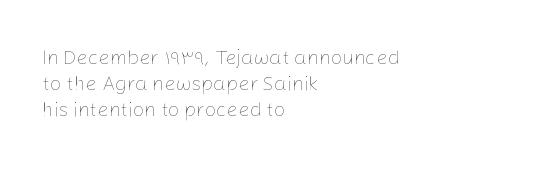
The image shows 20 px text type, upright; set left-aligned, normal line spacing (1.29x), normal letter spacing, not underlined.
